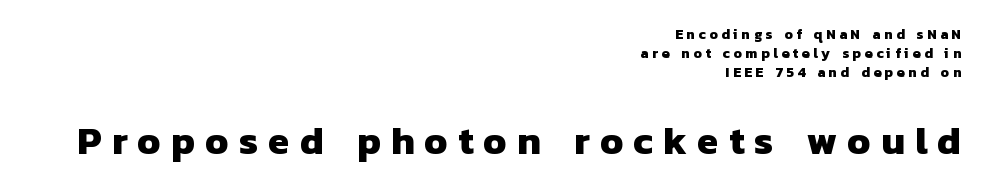
{"serif": "no", "bold": "yes", "weight": "heavy", "width": "normal", "stroke_contrast": "low", "x_height": "medium", "monospaced": "no", "underline": "no", "align": "right", "line_spacing": "normal", "line_spacing_ratio": 1.36, "letter_spacing": "wide", "letter_spacing_em": 0.26, "larger_block": "second", "size_ratio": 2.79, "glyph_px": 39}
